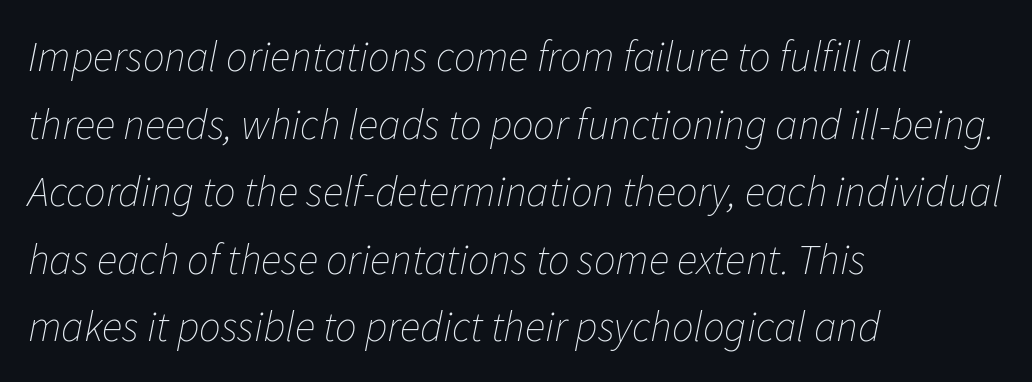
The strokes are not fattened; the text isn't bold. Slant detected: the letters are inclined. All the whitespace from short lines collects on the right. Inter-character spacing is left at the font's built-in metrics.
